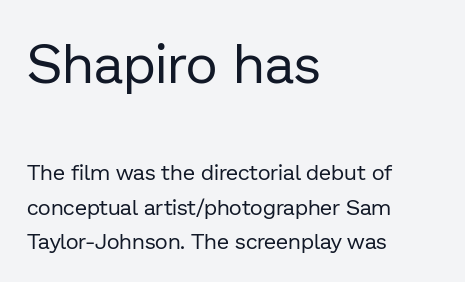
Varying glyph widths throughout — classic text-font behaviour. Size hierarchy here favors the leading block over the trailing one. This block has exactly the height ordinary leading produces. Underlining? Definitely not there. Characters remain perfectly vertical along every line. These lines are composed in type without serifs.
